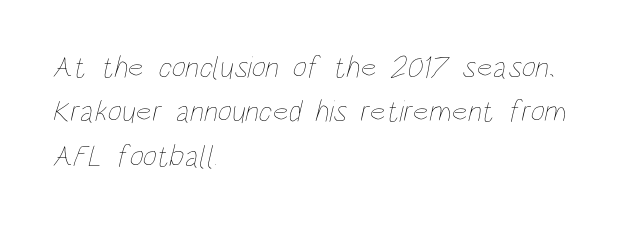
Q: Is the text bold? A: No.
Q: Is the text underlined? A: No.
Q: How is the paragraph aligned? A: Left-aligned.
Q: Is the spacing between letters normal or unusually wide? A: Normal.
Q: Is the spacing between lines tight, normal or loose? A: Normal.
Q: Width (condensed, normal, or wide)? A: Condensed.
Q: Stroke contrast? A: Low.
Q: x-height? A: Large.
Q: Monospaced? A: No.
